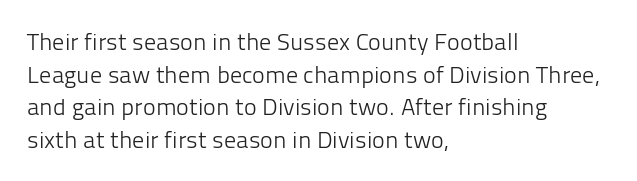
The image shows 24 px text type, upright; set left-aligned, normal line spacing (1.36x), normal letter spacing, not underlined.
